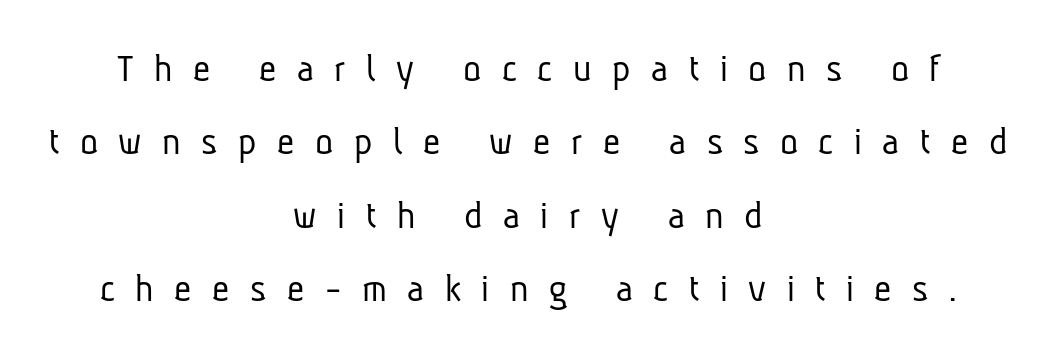
Q: Is the text bold? A: No.
Q: Is the typeface a serif or a sans-serif typeface? A: Sans-serif.
Q: Is the text underlined? A: No.
Q: How is the paragraph aligned? A: Centered.
Q: Is the spacing between letters normal or unusually wide? A: Unusually wide.
Q: Width (condensed, normal, or wide)? A: Condensed.
Q: Stroke contrast? A: Low.
Q: x-height? A: Medium.
Q: Monospaced? A: No.
